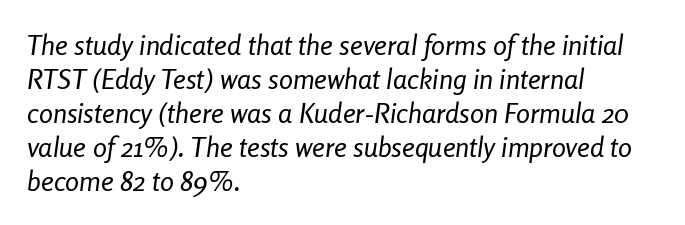
Q: Is the text bold? A: No.
Q: Is the text italic (slanted)? A: Yes, it leans right by about 8 degrees.
Q: Is the text underlined? A: No.
Q: How is the paragraph aligned? A: Left-aligned.
Q: Is the spacing between letters normal or unusually wide? A: Normal.
Q: Width (condensed, normal, or wide)? A: Condensed.
Q: Stroke contrast? A: Low.
Q: x-height? A: Medium.
Q: Monospaced? A: No.
